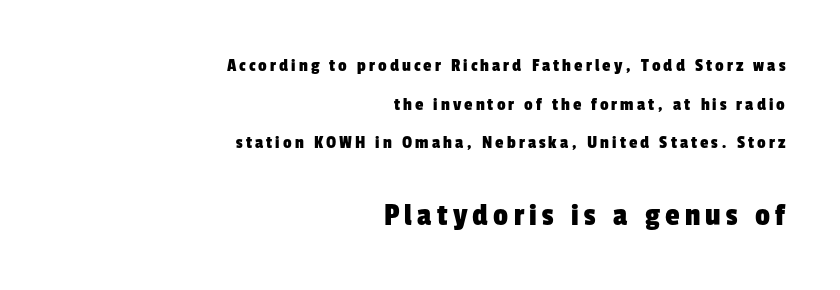
The image shows 33 px condensed sans-serif type; set right-aligned, loose line spacing (2.03x), not underlined; the second (bottom) block is 1.74x larger; low stroke contrast and a medium x-height.
